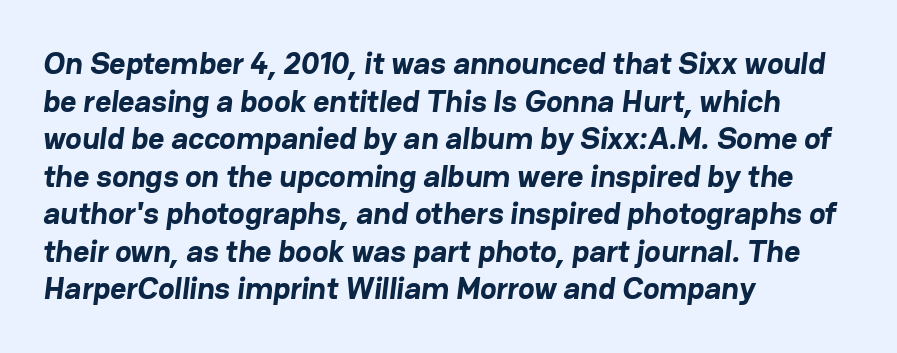
The passage is arranged the way most books set body copy — flush left. As a designer I'd log this as weight 700, bold. The tracking reads as untouched default to a designer's eye. A bare baseline throughout the passage. Nope, no serifs anywhere on these letters. Is this a fixed-width face? No — the glyphs have proportional, varying widths.
